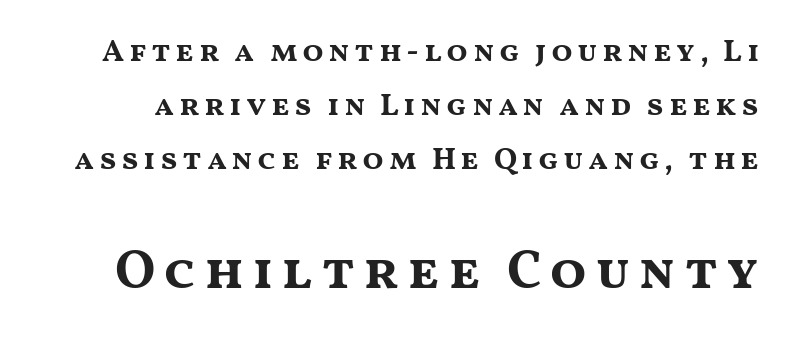
The image shows 54 px bold, wide sans-serif type, upright; set line spacing 1.74x, not underlined; the second (bottom) block is 1.74x larger; medium stroke contrast and a medium x-height.
